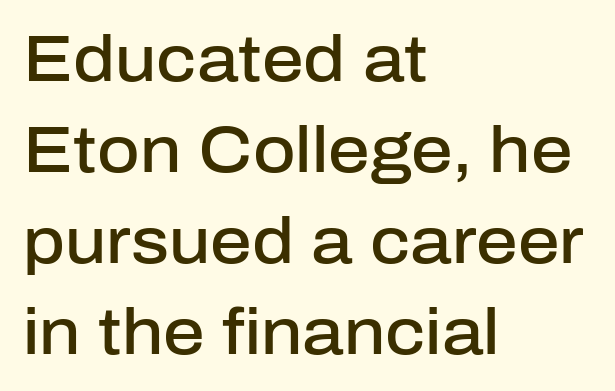
Where is the straight margin? On the left. A typesetter would call this zero additional tracking. The letters stand straight up with perfectly vertical stems. Do the characters align in a grid? No, the font is proportional. A typesetter would call this leading conventional body-copy spacing.
